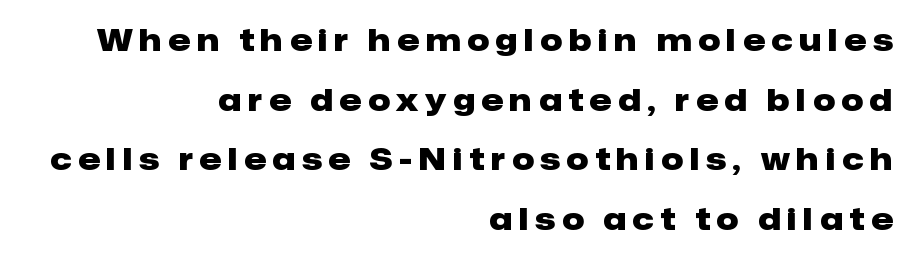
The image shows 31 px heavy sans-serif type, upright; set right-aligned, loose line spacing (1.92x), unusually wide letter spacing (+0.22 em), not underlined; low stroke contrast and a medium x-height.
